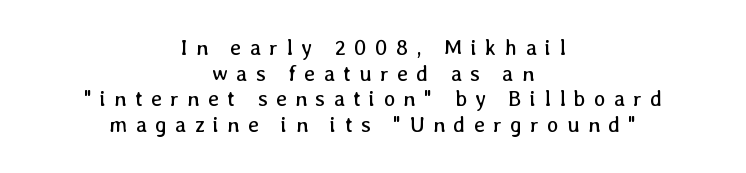
Teacher's note: observe the equal gaps on both sides — that is centered alignment. Weight class: somewhere from thin through regular. Characters follow at a spacing far wider than the type designer built in. The space directly below the letters is spotless.
